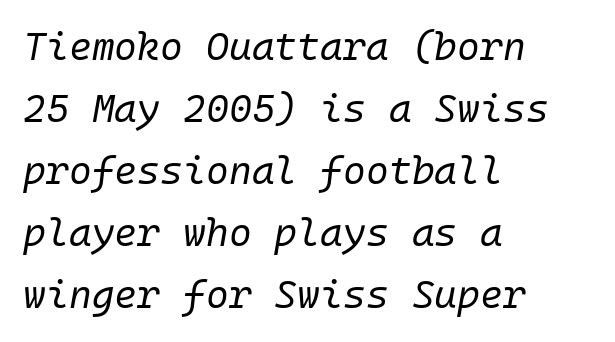
The image shows 39 px regular-weight type, italic (leaning right); set left-aligned, normal line spacing (1.59x), normal letter spacing, not underlined; low stroke contrast and a medium x-height.
